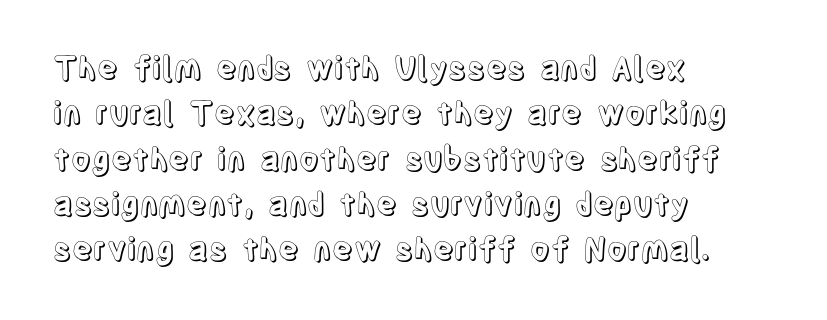
The image shows 31 px condensed type, upright; set left-aligned, normal line spacing (1.46x), normal letter spacing, not underlined; a large x-height.
